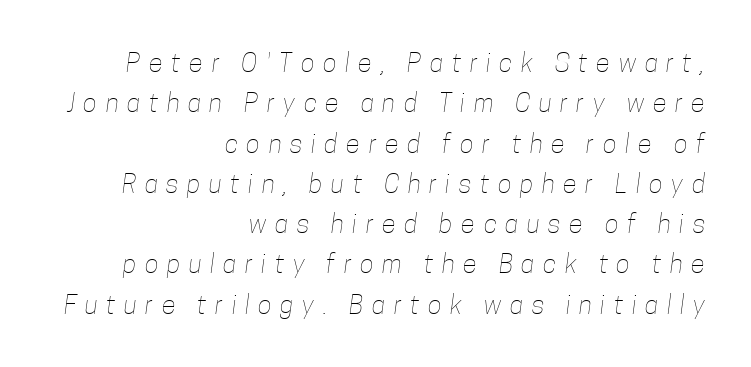
{"bold": "no", "underline": "no", "align": "right", "line_spacing": "normal", "line_spacing_ratio": 1.55, "letter_spacing": "wide", "letter_spacing_em": 0.33, "glyph_px": 26}
